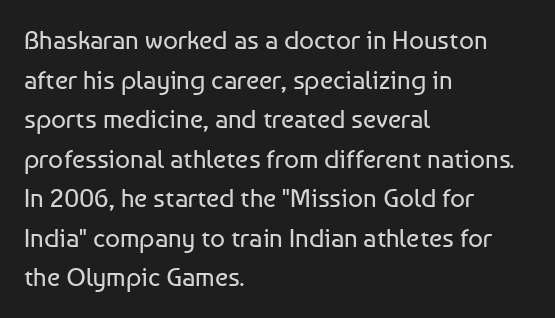
The image shows 26 px text type, upright; set left-aligned, normal line spacing (1.52x), normal letter spacing, not underlined.
